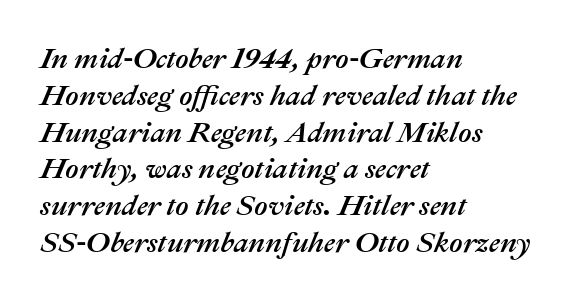
Q: Is the text italic (slanted)? A: Yes, it leans right by about 22 degrees.
Q: Is the text underlined? A: No.
Q: How is the paragraph aligned? A: Left-aligned.
Q: Is the spacing between letters normal or unusually wide? A: Normal.
Q: Is the spacing between lines tight, normal or loose? A: Normal.
Q: Width (condensed, normal, or wide)? A: Normal.
Q: Stroke contrast? A: Medium.
Q: x-height? A: Medium.
Q: Monospaced? A: No.
